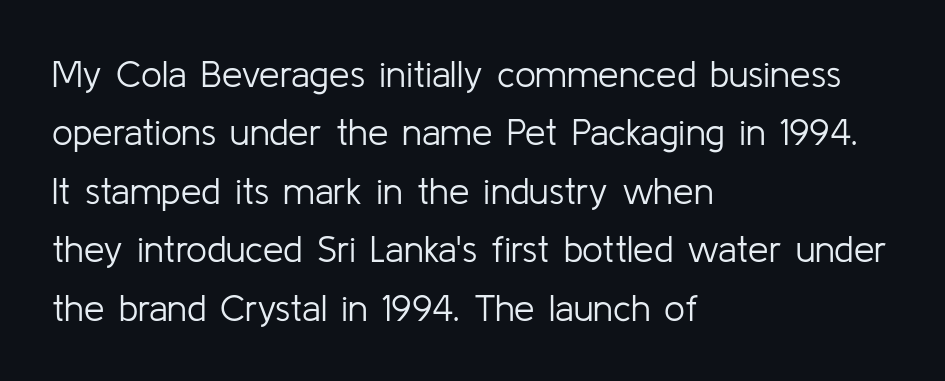
Q: Is the text bold? A: No.
Q: Is the text italic (slanted)? A: No, it is upright.
Q: Is the typeface a serif or a sans-serif typeface? A: Sans-serif.
Q: Is the text underlined? A: No.
Q: How is the paragraph aligned? A: Left-aligned.
Q: Is the spacing between letters normal or unusually wide? A: Normal.
Q: Is the spacing between lines tight, normal or loose? A: Normal.
Q: Width (condensed, normal, or wide)? A: Normal.
Q: Stroke contrast? A: Low.
Q: x-height? A: Medium.
Q: Monospaced? A: No.
